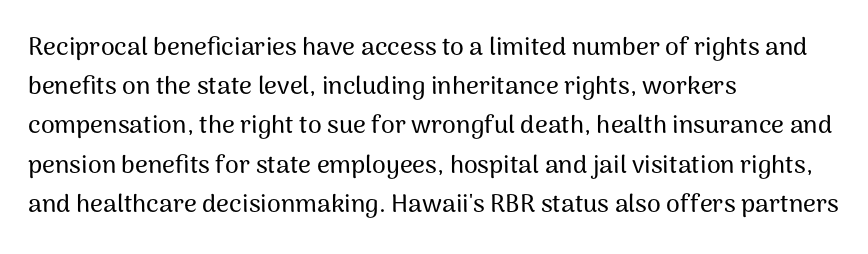
The foot of each line stays bare and open. Upright lettering throughout. Characters follow at the spacing the type designer built in. Line spacing here is normal.
